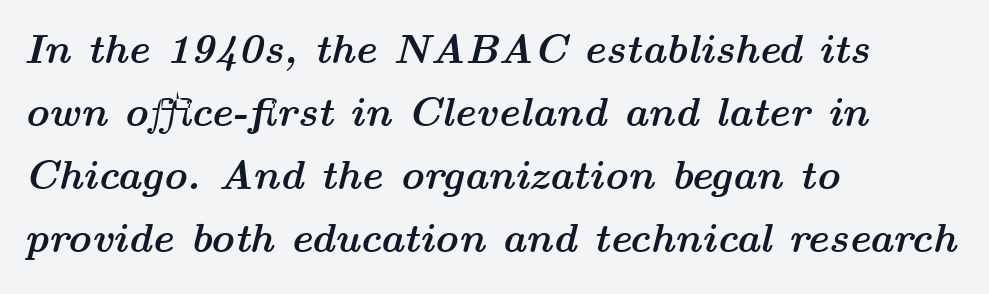
The image shows 41 px semibold, wide type, italic (leaning right); set left-aligned, normal line spacing (1.54x), normal letter spacing, not underlined; medium stroke contrast and a medium x-height.
